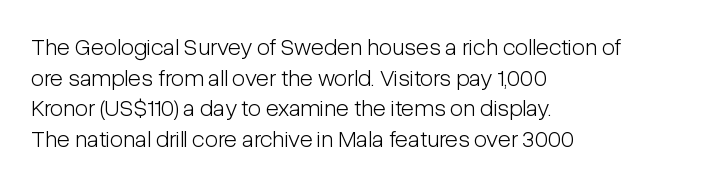
The image shows 24 px text type, upright; set left-aligned, normal line spacing (1.28x), normal letter spacing, not underlined.
